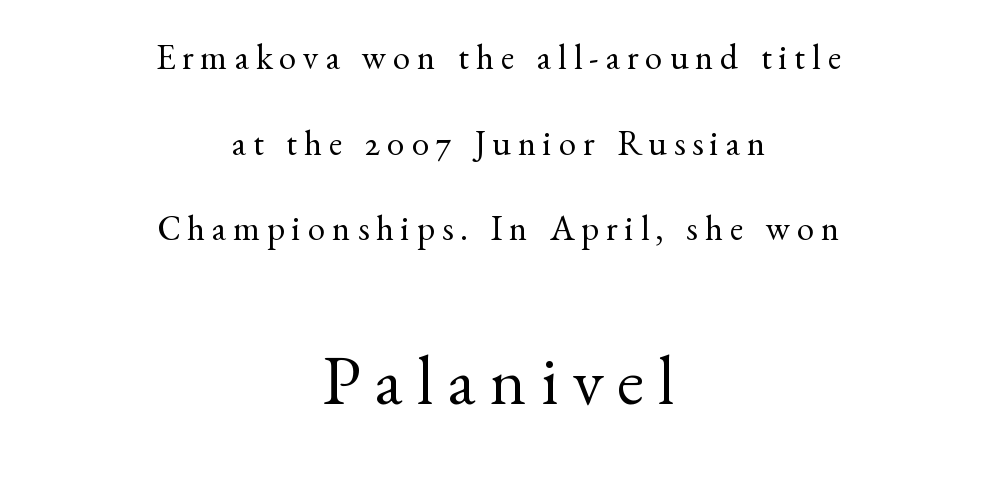
Q: Is the text bold? A: No.
Q: Is the text italic (slanted)? A: No, it is upright.
Q: Is the typeface a serif or a sans-serif typeface? A: Serif.
Q: Is the text underlined? A: No.
Q: How is the paragraph aligned? A: Centered.
Q: Is the spacing between letters normal or unusually wide? A: Unusually wide.
Q: Is the spacing between lines tight, normal or loose? A: Loose.
Q: Which block of text is set in a larger size, the first (top) or the second (bottom)? A: The second (bottom) one.
Q: Width (condensed, normal, or wide)? A: Normal.
Q: Stroke contrast? A: Medium.
Q: x-height? A: Small.
Q: Monospaced? A: No.
